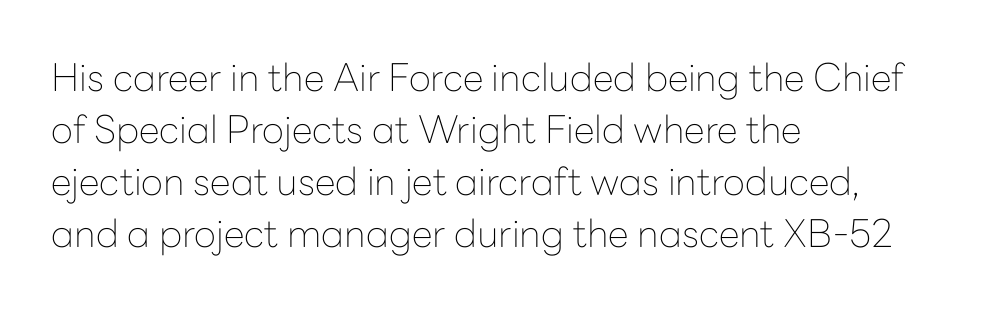
These lines were composed using upright roman letters. There is no visible air inserted between adjacent glyphs. Typographically, this falls in the sans-serif category. The face used here is proportionally spaced, like ordinary book or web type.
